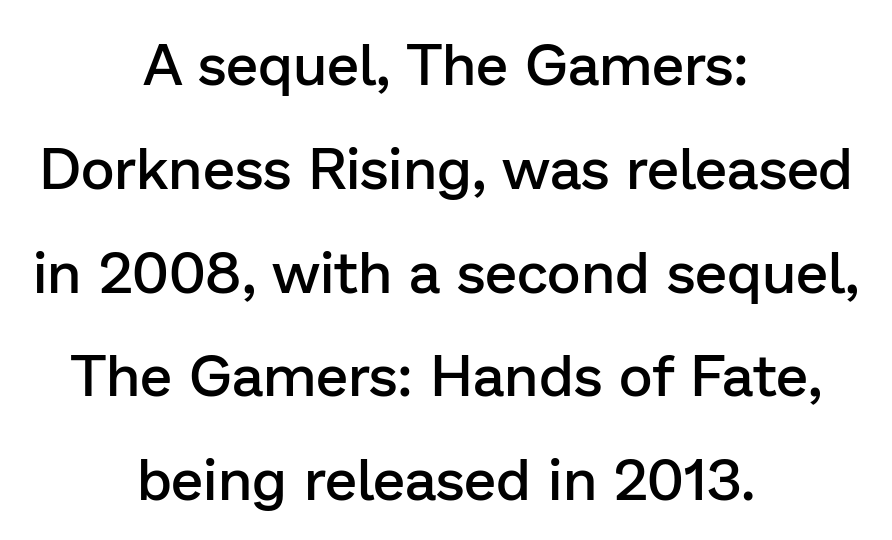
The type sits square on the baseline with zero lean. Is this a sans? Yes — the strokes have no serifs. Any mark beneath the type? The region is blank. The rendering uses natural spacing where letterforms have individual widths.
